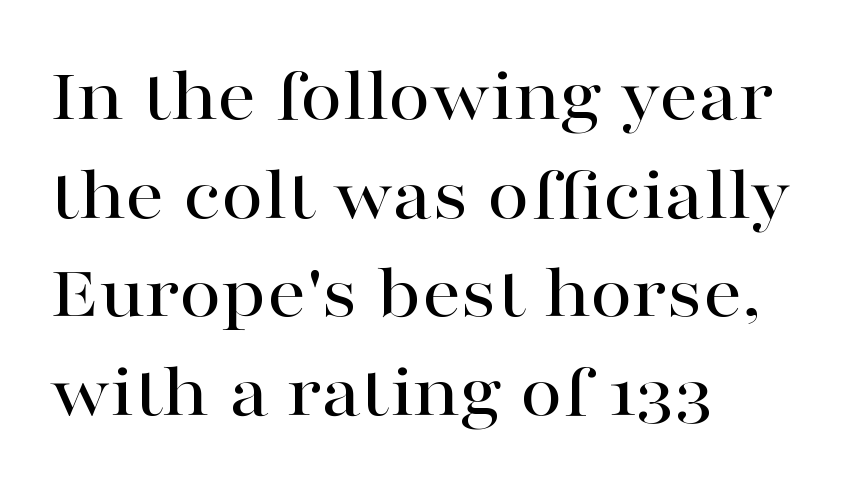
{"serif": "yes", "italic": "no", "width": "wide", "stroke_contrast": "high", "x_height": "medium", "monospaced": "no", "underline": "no", "align": "left", "line_spacing": "normal", "line_spacing_ratio": 1.28, "letter_spacing": "normal", "letter_spacing_em": 0.0, "glyph_px": 77}
